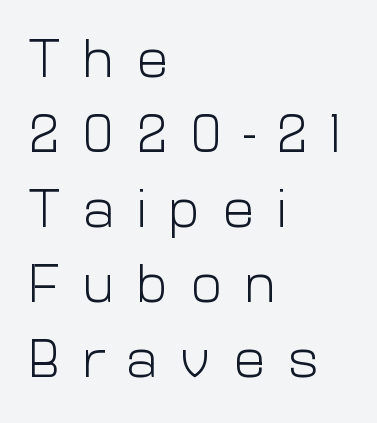
Check the space under the baseline: it is left empty. Proportional: the letters do not fall into vertical columns. In terms of letterspacing, this is a distinctly airy, spread setting. The font sits on the lighter half of the weight spectrum, regular included.
